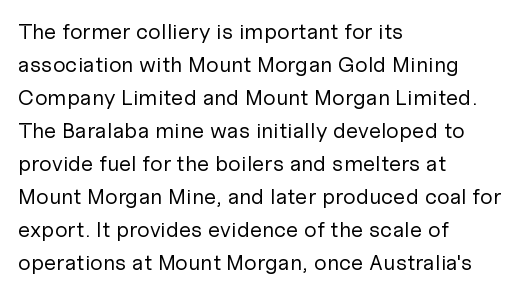
{"italic": "no", "bold": "no", "underline": "no", "align": "left", "line_spacing": "normal", "line_spacing_ratio": 1.5, "letter_spacing": "normal", "letter_spacing_em": 0.0, "glyph_px": 22}
